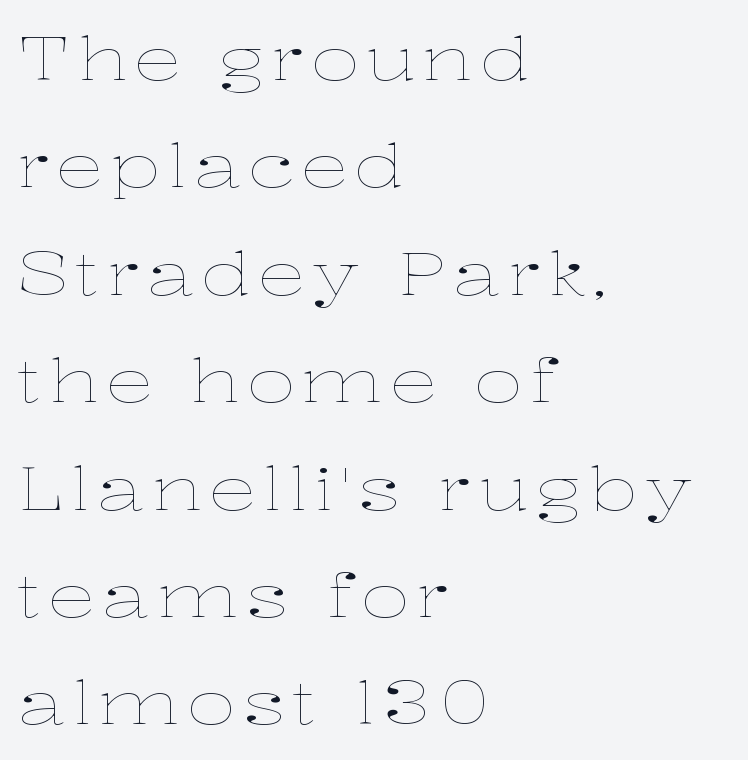
Each letter keeps its own natural width here, so spacing adapts to shape. The baseline area is clear. The paragraph has a hard left edge and a soft right edge. Unlike italic type, these characters show no tilt at all. Unbolded letterforms with no extra heft.
